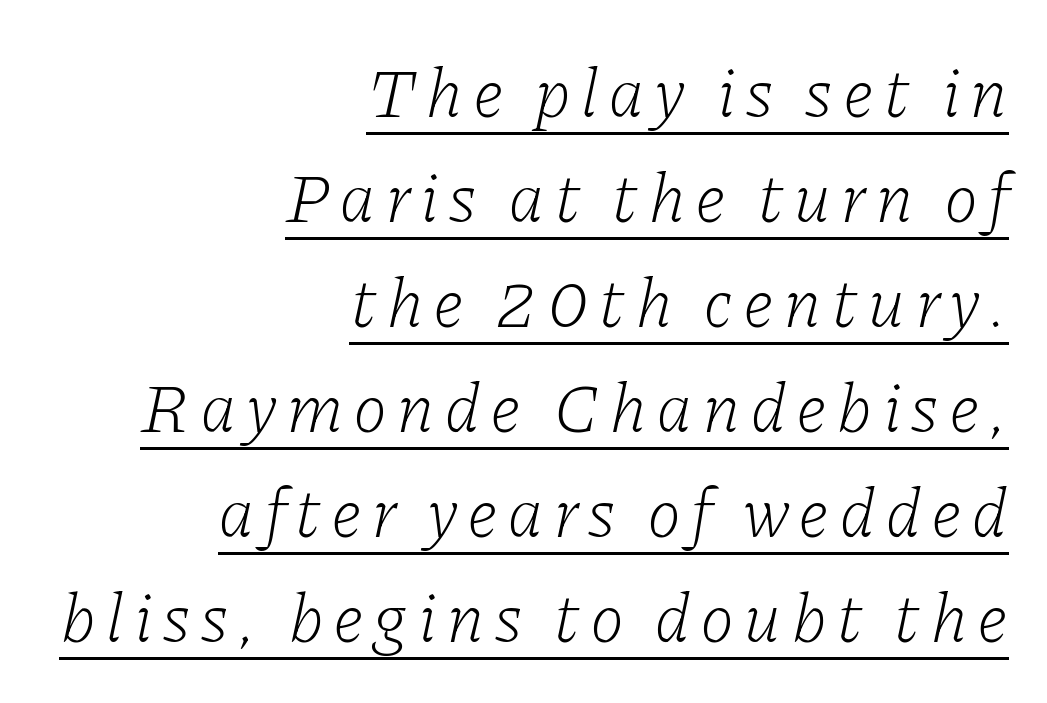
On a weight scale, this lands at 450 or below. The letters are slanted; this is an italic face. Here the designer chose a conventional face with non-uniform glyph widths. Old-style or modern, the face here clearly has serifs. The lettering is marked with a stroke running underneath it. Summary of vertical rhythm: regular, with standard interline spacing.
